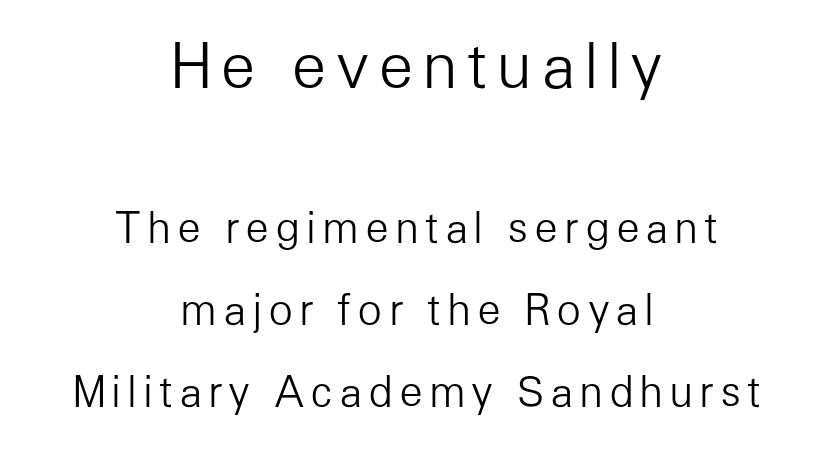
A bare baseline throughout the passage. Designer's note — italics off, roman on. The whitespace from short lines is split evenly between both sides. These lines stand farther apart than default settings would place them.
